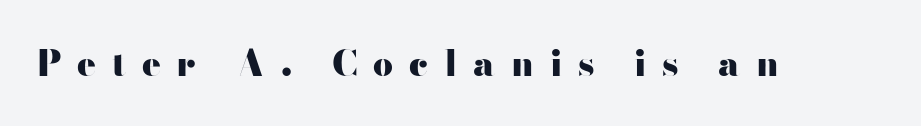
{"serif": "no", "italic": "no", "bold": "yes", "weight": "heavy", "width": "wide", "stroke_contrast": "high", "x_height": "small", "monospaced": "no", "underline": "no", "letter_spacing": "wide", "letter_spacing_em": 0.45, "glyph_px": 35}
